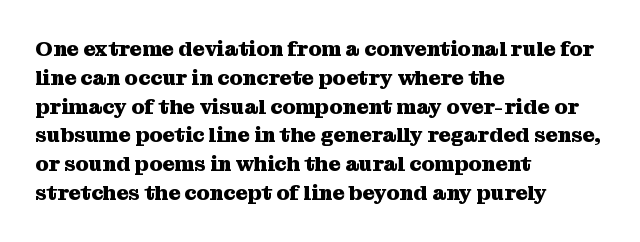
{"italic": "no", "bold": "yes", "underline": "no", "align": "left", "line_spacing": "normal", "line_spacing_ratio": 1.37, "letter_spacing": "normal", "letter_spacing_em": 0.0, "glyph_px": 21}
